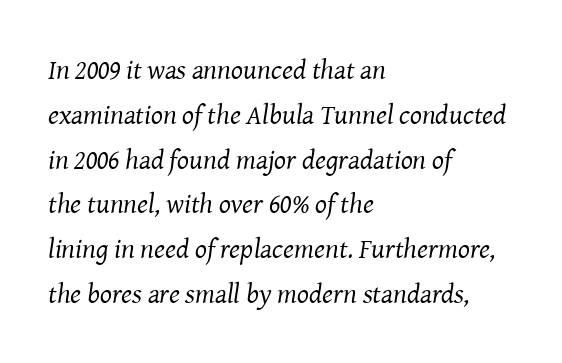
{"serif": "yes", "italic": "yes", "lean": "right", "slant_degrees": 8, "bold": "no", "weight": "regular", "width": "normal", "stroke_contrast": "medium", "x_height": "medium", "monospaced": "no", "underline": "no", "align": "left", "line_spacing": "normal", "line_spacing_ratio": 1.6, "letter_spacing": "normal", "letter_spacing_em": 0.0, "glyph_px": 28}
